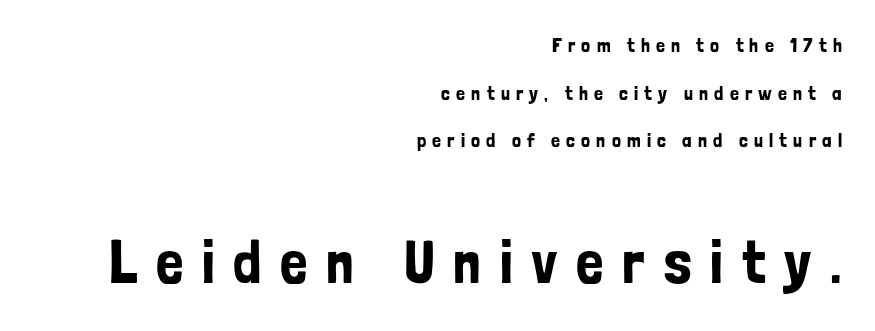
{"serif": "no", "italic": "no", "width": "condensed", "stroke_contrast": "low", "x_height": "medium", "monospaced": "no", "underline": "no", "align": "right", "line_spacing": "loose", "line_spacing_ratio": 2.38, "letter_spacing": "wide", "letter_spacing_em": 0.31, "larger_block": "second", "size_ratio": 3.05, "glyph_px": 61}
